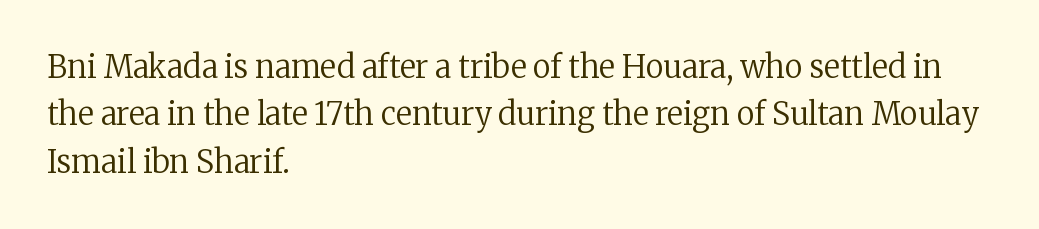
The image shows 31 px regular-weight serif type, upright; set left-aligned, normal line spacing (1.53x), normal letter spacing, not underlined; low stroke contrast and a medium x-height.
